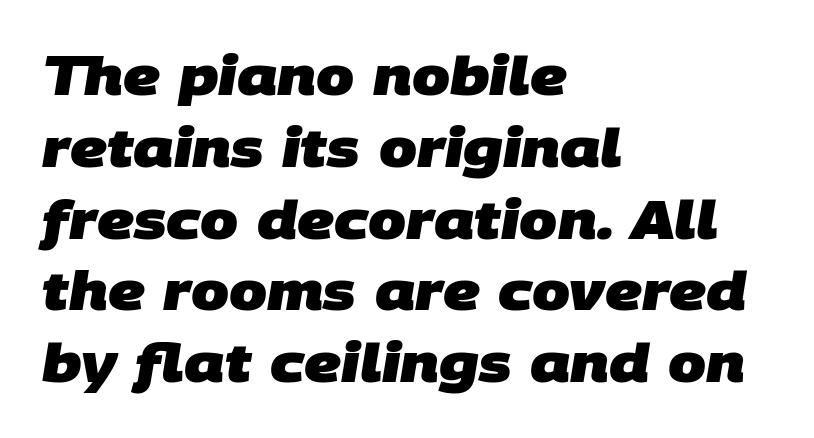
The image shows 54 px heavy sans-serif type; set left-aligned, normal line spacing (1.33x), normal letter spacing, not underlined; low stroke contrast and a large x-height.
